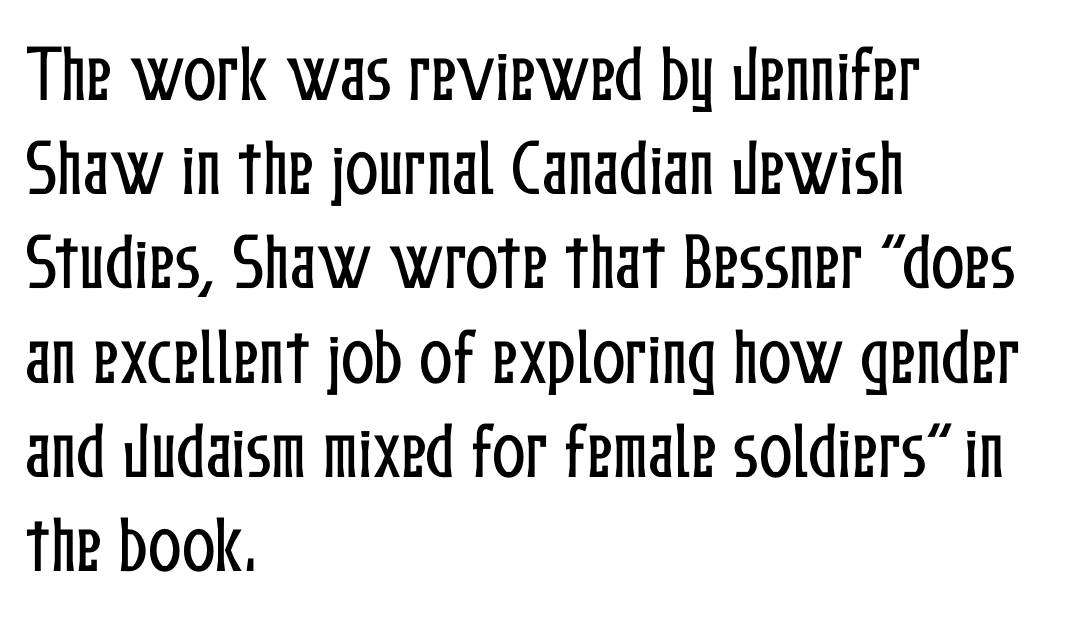
The image shows 62 px condensed type, upright; set left-aligned, normal line spacing (1.52x), normal letter spacing, not underlined; low stroke contrast and a medium x-height.
